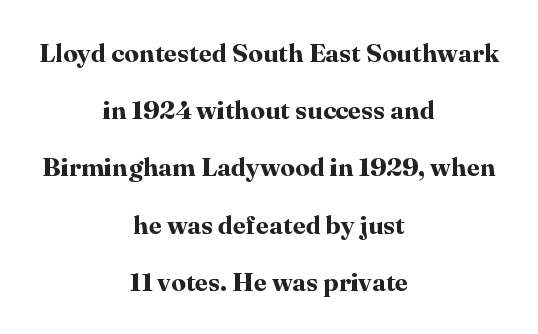
{"italic": "no", "bold": "yes", "underline": "no", "align": "center", "line_spacing": "loose", "line_spacing_ratio": 2.2, "letter_spacing": "normal", "letter_spacing_em": 0.0, "glyph_px": 26}
